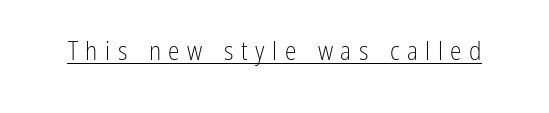
Style check: upright. Honestly, the underline is the first thing you notice here. Stem width sits at or under what a default text font uses. Someone cranked the tracking dial way up on this one.
